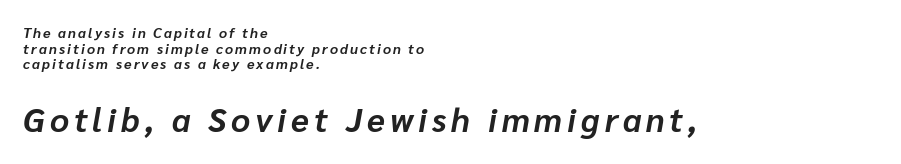
The image shows 33 px bold type, italic (leaning right); set left-aligned, tight line spacing (1.11x), not underlined; the second (bottom) block is 2.36x larger; low stroke contrast and a medium x-height.
